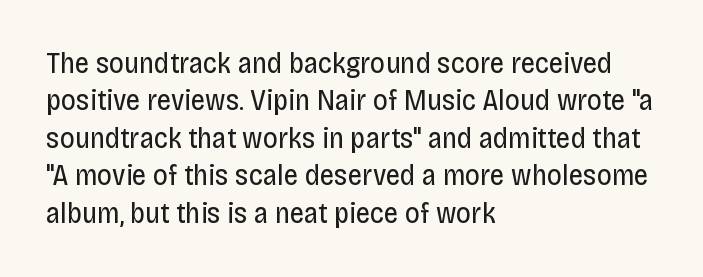
The rendering uses natural spacing where letterforms have individual widths. This is the regular roman posture of the typeface. Is this a heavy cut? Hardly; it is regular or lighter. Check under the words: just untouched page.
